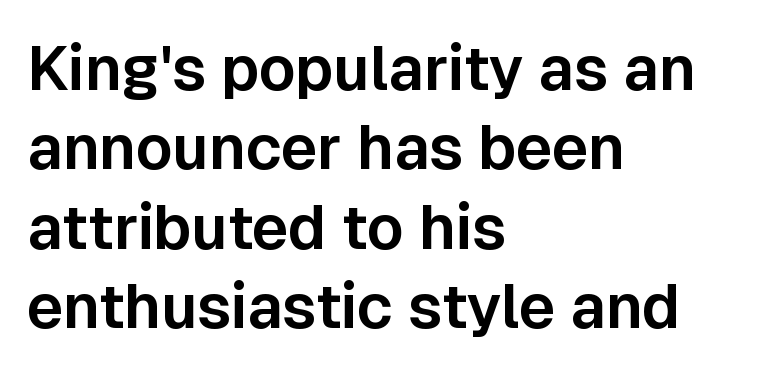
The image shows 62 px sans-serif type, upright; set left-aligned, normal line spacing (1.28x), normal letter spacing, not underlined; low stroke contrast and a medium x-height.
